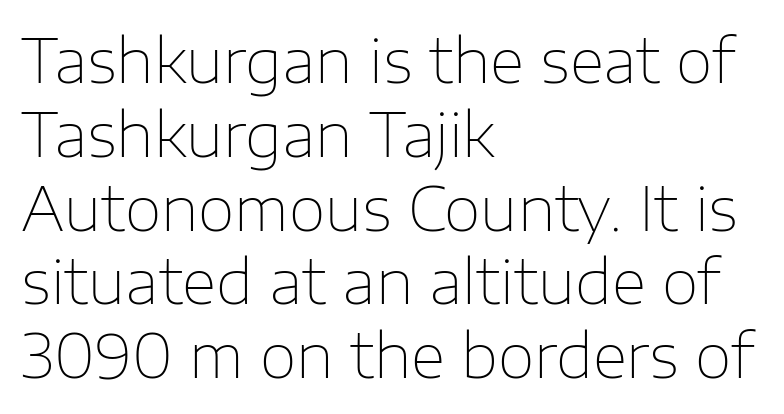
Q: Is the text bold? A: No.
Q: Is the text italic (slanted)? A: No, it is upright.
Q: Is the typeface a serif or a sans-serif typeface? A: Sans-serif.
Q: Is the text underlined? A: No.
Q: How is the paragraph aligned? A: Left-aligned.
Q: Is the spacing between letters normal or unusually wide? A: Normal.
Q: Width (condensed, normal, or wide)? A: Normal.
Q: Stroke contrast? A: Low.
Q: x-height? A: Medium.
Q: Monospaced? A: No.
